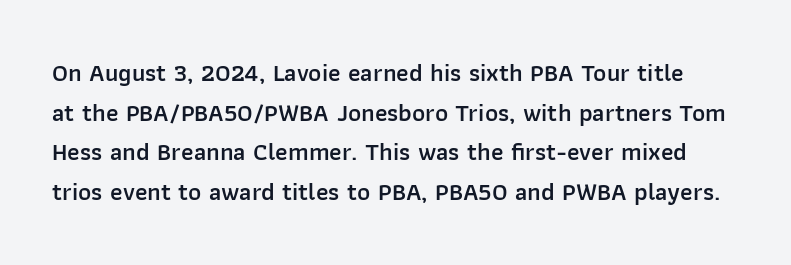
Type without underlining. Rendered with straight, roman letterforms. Caption: semibold face, moderately heavy strokes. Vertically, the passage feels balanced, rows spaced as you'd expect. Each word holds together tightly as a unit, with standard inter-letter gaps.
